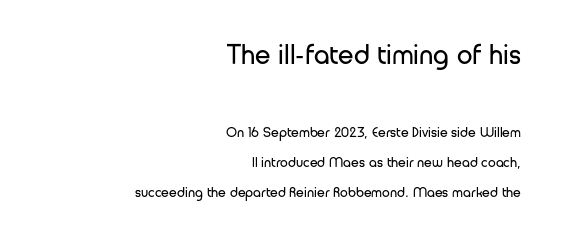
The image shows 28 px regular-weight sans-serif type, upright; set right-aligned, loose line spacing (2.15x), normal letter spacing, not underlined; the first (top) block is 2.0x larger; low stroke contrast and a medium x-height.
